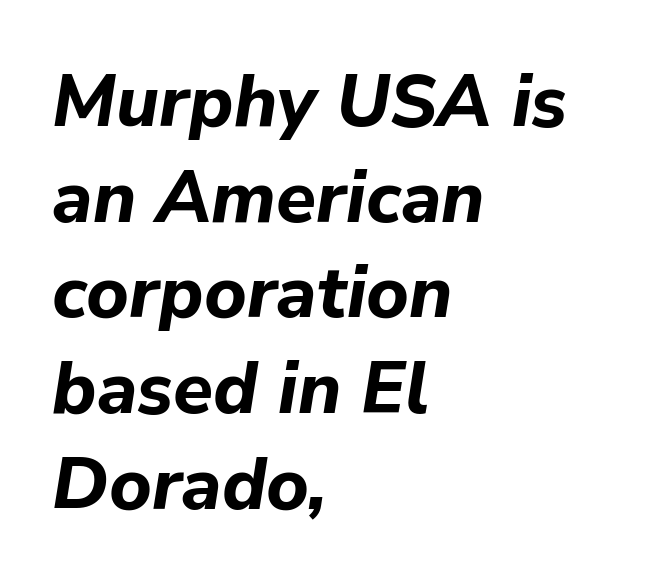
The image shows 73 px bold type, italic (leaning right); set left-aligned, normal line spacing (1.31x), normal letter spacing, not underlined; low stroke contrast and a medium x-height.
